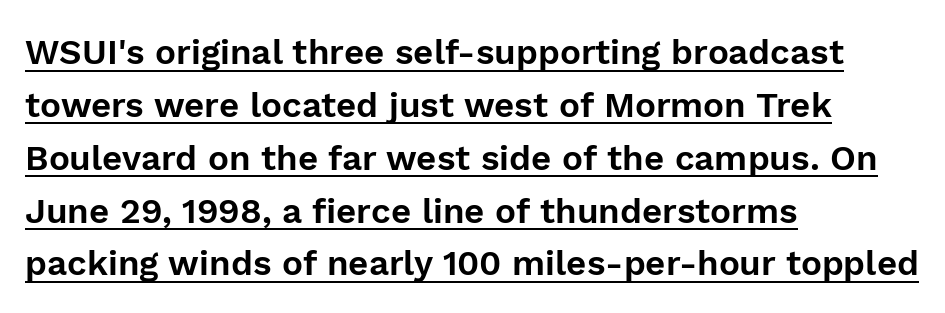
{"serif": "no", "italic": "no", "width": "normal", "stroke_contrast": "low", "x_height": "medium", "monospaced": "no", "underline": "yes", "align": "left", "line_spacing": "normal", "line_spacing_ratio": 1.51, "letter_spacing": "normal", "letter_spacing_em": 0.0, "glyph_px": 35}
